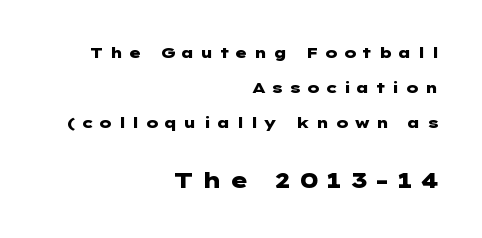
The image shows 22 px bold type, upright; set right-aligned, loose line spacing (2.35x), unusually wide letter spacing (+0.34 em), not underlined; the second (bottom) block is 1.47x larger.
